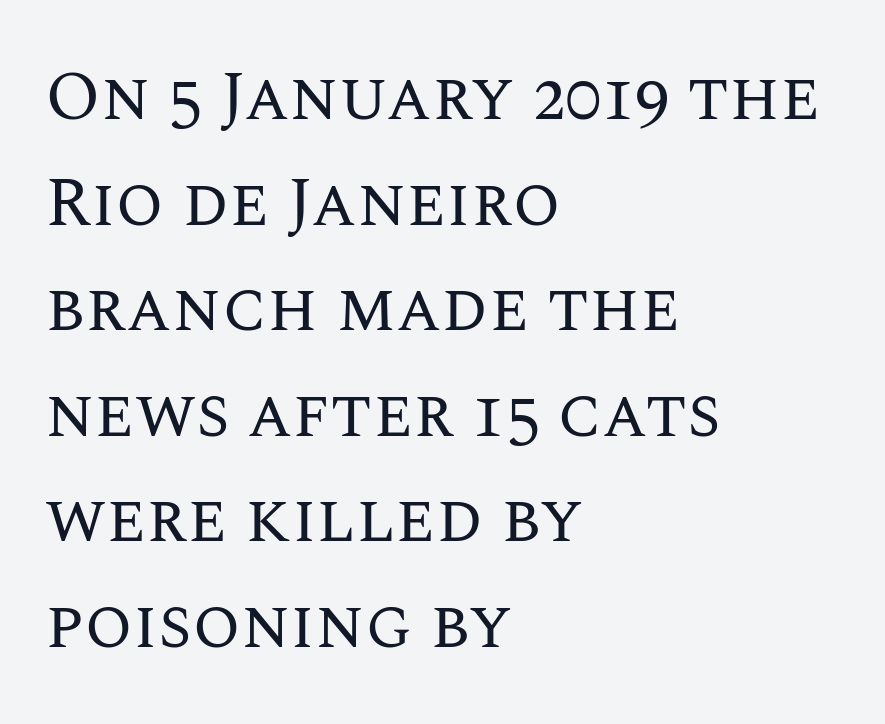
The image shows 69 px regular-weight type, upright; set left-aligned, normal line spacing (1.53x), normal letter spacing, not underlined; medium stroke contrast and a large x-height.
